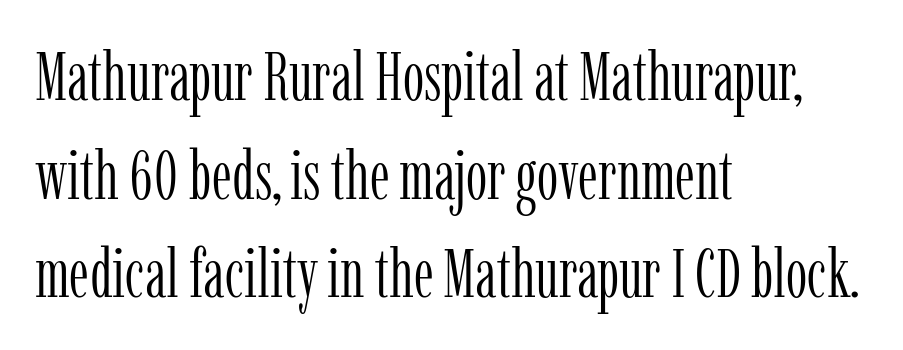
{"serif": "yes", "italic": "no", "bold": "no", "weight": "light", "width": "condensed", "stroke_contrast": "low", "x_height": "medium", "monospaced": "no", "underline": "no", "align": "left", "line_spacing": "normal", "line_spacing_ratio": 1.45, "letter_spacing": "normal", "letter_spacing_em": 0.0, "glyph_px": 68}
